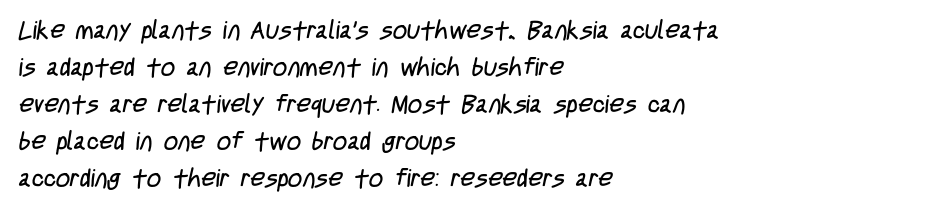
The image shows 25 px text type; set left-aligned, normal line spacing (1.48x), normal letter spacing, not underlined.
